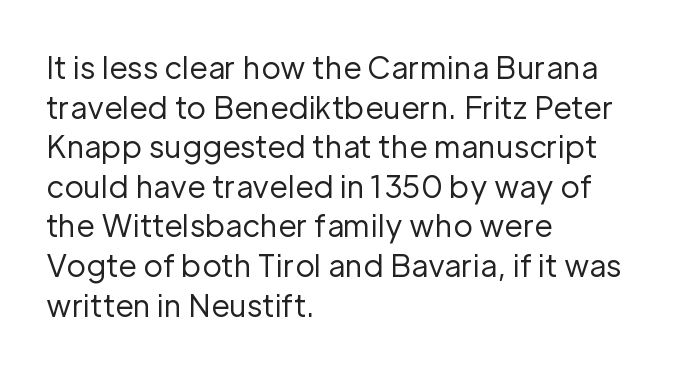
Each letter keeps its own natural width here, so spacing adapts to shape. Line beginnings align vertically; line endings do not. The characters display no serif detailing; their extremities are plain. The designer left line spacing at the default. Honestly, there is no underline to notice here at all.
